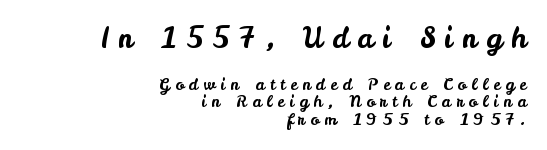
{"serif": "no", "width": "normal", "stroke_contrast": "low", "x_height": "small", "monospaced": "no", "underline": "no", "align": "right", "line_spacing": "tight", "line_spacing_ratio": 1.09, "letter_spacing": "wide", "letter_spacing_em": 0.32, "larger_block": "first", "size_ratio": 1.75, "glyph_px": 28}
